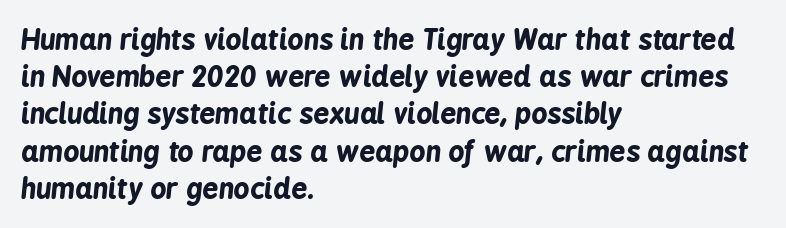
Q: Is the text bold? A: Yes.
Q: Is the text italic (slanted)? A: Yes, it leans right by about 6 degrees.
Q: Is the text underlined? A: No.
Q: How is the paragraph aligned? A: Left-aligned.
Q: Is the spacing between letters normal or unusually wide? A: Normal.
Q: Is the spacing between lines tight, normal or loose? A: Normal.
Q: Width (condensed, normal, or wide)? A: Condensed.
Q: Stroke contrast? A: Low.
Q: x-height? A: Medium.
Q: Monospaced? A: No.
